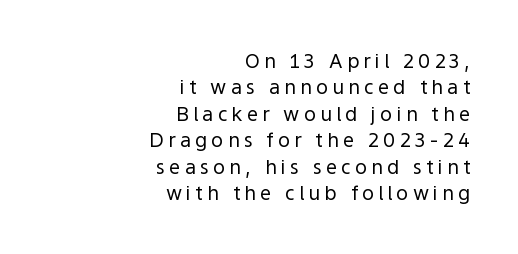
Q: Is the text bold? A: No.
Q: Is the text italic (slanted)? A: No, it is upright.
Q: Is the text underlined? A: No.
Q: How is the paragraph aligned? A: Right-aligned.
Q: Is the spacing between letters normal or unusually wide? A: Unusually wide.
Q: Is the spacing between lines tight, normal or loose? A: Normal.
